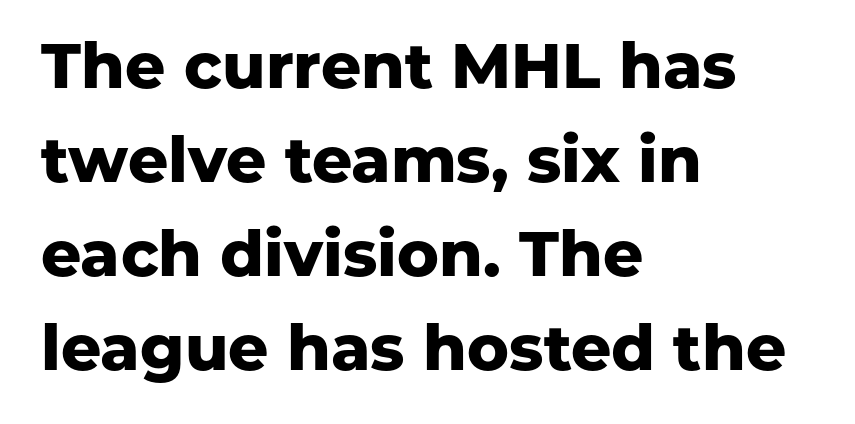
{"serif": "no", "italic": "no", "bold": "yes", "weight": "heavy", "width": "normal", "stroke_contrast": "low", "x_height": "medium", "monospaced": "no", "underline": "no", "align": "left", "line_spacing": "normal", "line_spacing_ratio": 1.49, "letter_spacing": "normal", "letter_spacing_em": 0.0, "glyph_px": 63}
